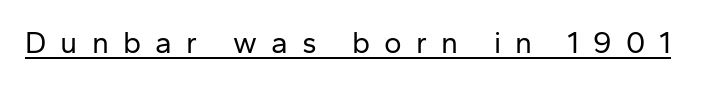
Honestly, the underline is the first thing you notice here. You could not count columns in this text — the font is proportionally spaced. Inter-character spacing is expanded well beyond the font's built-in metrics. The passage shown is not bold in any degree.
